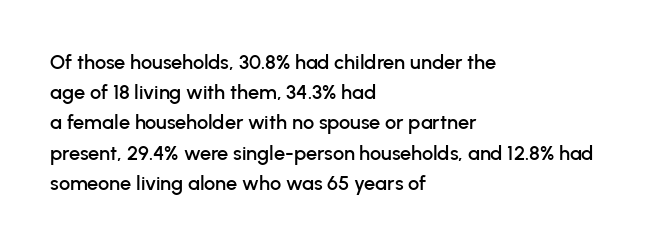
{"italic": "no", "underline": "no", "align": "left", "line_spacing": "normal", "line_spacing_ratio": 1.51, "letter_spacing": "normal", "letter_spacing_em": 0.0, "glyph_px": 20}
